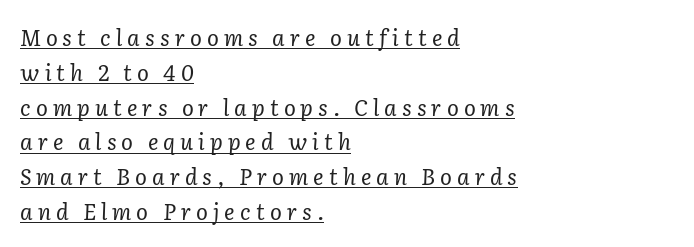
The image shows 22 px text type, italic (leaning right); set left-aligned, normal line spacing (1.58x), unusually wide letter spacing (+0.23 em), underlined.
